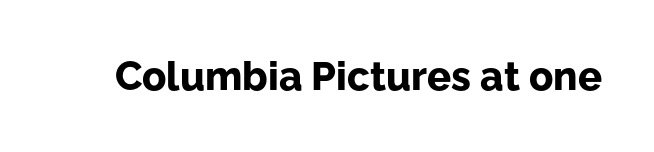
The image shows 40 px bold sans-serif type, upright; set normal letter spacing, not underlined; low stroke contrast and a medium x-height.
